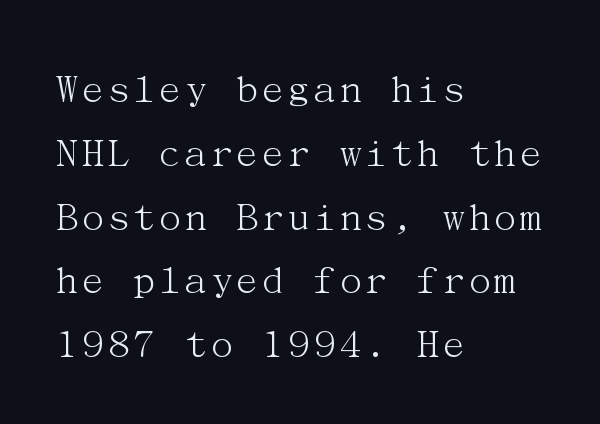
The image shows 44 px light serif type, upright; set left-aligned, normal line spacing (1.45x), normal letter spacing, not underlined; medium stroke contrast and a medium x-height.
